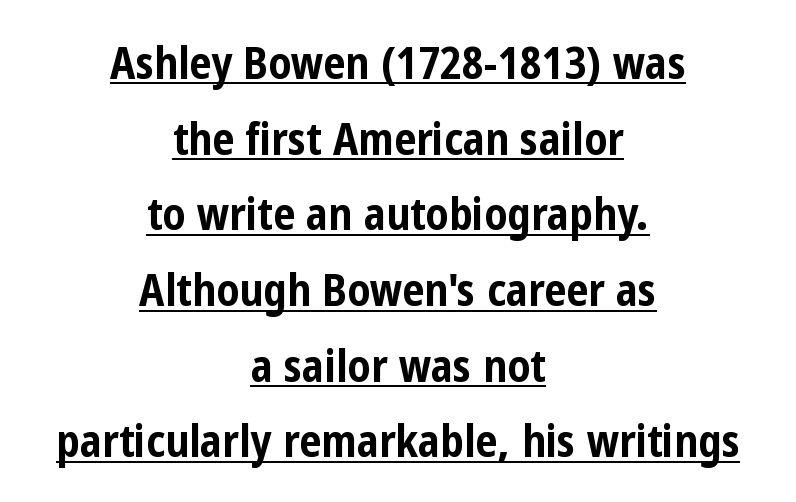
Q: Is the text bold? A: Yes.
Q: Is the text italic (slanted)? A: No, it is upright.
Q: Is the typeface a serif or a sans-serif typeface? A: Sans-serif.
Q: Is the text underlined? A: Yes.
Q: How is the paragraph aligned? A: Centered.
Q: Is the spacing between letters normal or unusually wide? A: Normal.
Q: Width (condensed, normal, or wide)? A: Condensed.
Q: Stroke contrast? A: Low.
Q: x-height? A: Medium.
Q: Monospaced? A: No.
